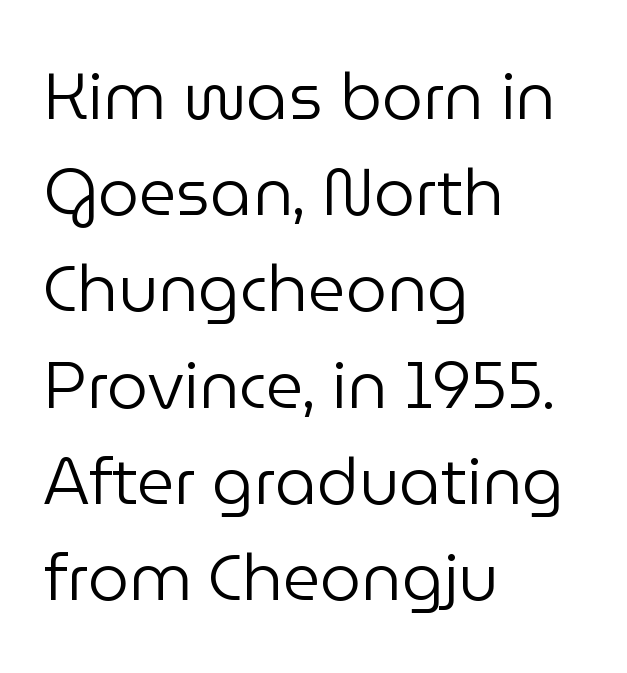
{"serif": "no", "italic": "no", "bold": "no", "weight": "regular", "width": "normal", "stroke_contrast": "low", "x_height": "medium", "monospaced": "no", "underline": "no", "align": "left", "line_spacing": "normal", "line_spacing_ratio": 1.48, "letter_spacing": "normal", "letter_spacing_em": 0.0, "glyph_px": 65}
